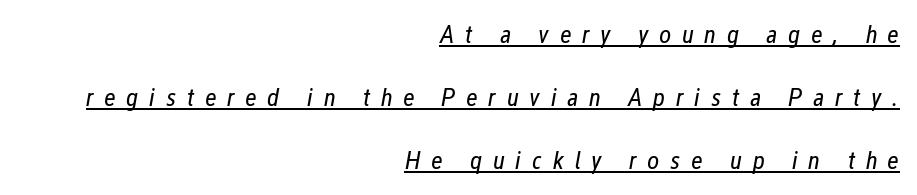
{"italic": "yes", "lean": "right", "slant_degrees": 12, "bold": "no", "underline": "yes", "align": "right", "line_spacing": "loose", "line_spacing_ratio": 2.43, "letter_spacing": "wide", "letter_spacing_em": 0.41, "glyph_px": 26}
